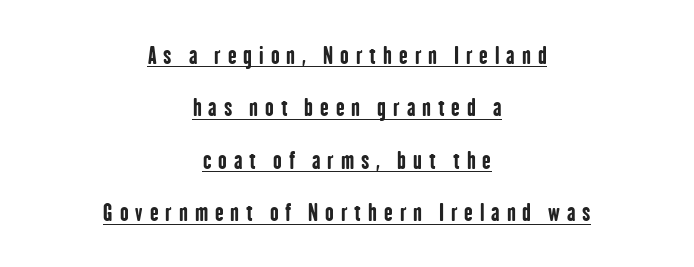
In terms of letterspacing, this is a distinctly airy, spread setting. Horizontal bands of white between lines are thick stripes. Each line of the rendering has a horizontal stroke beneath the glyphs. In terms of weight, the rendering is a true, heavy bold.
